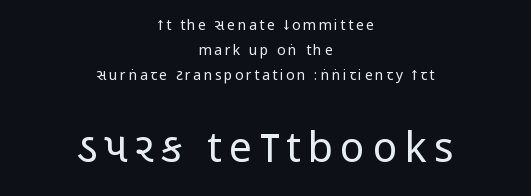
{"serif": "no", "italic": "no", "bold": "no", "weight": "regular", "width": "condensed", "stroke_contrast": "low", "underline": "no", "align": "center", "line_spacing_ratio": 1.78, "larger_block": "second", "size_ratio": 2.93, "glyph_px": 41}
